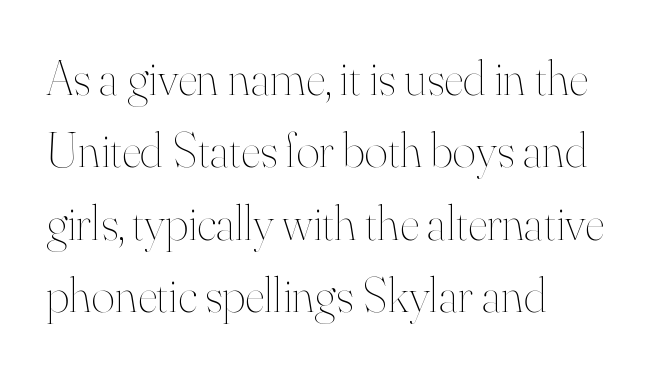
{"italic": "no", "bold": "no", "weight": "thin", "width": "normal", "stroke_contrast": "high", "x_height": "small", "monospaced": "no", "underline": "no", "align": "left", "line_spacing": "normal", "line_spacing_ratio": 1.45, "letter_spacing": "normal", "letter_spacing_em": 0.0, "glyph_px": 50}
